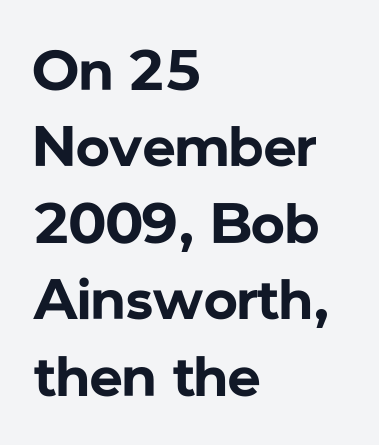
{"serif": "no", "italic": "no", "bold": "yes", "weight": "bold", "width": "normal", "stroke_contrast": "low", "x_height": "medium", "monospaced": "no", "underline": "no", "align": "left", "line_spacing": "normal", "line_spacing_ratio": 1.34, "letter_spacing": "normal", "letter_spacing_em": 0.0, "glyph_px": 57}
